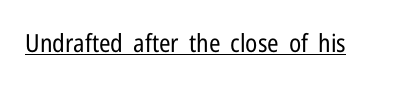
Q: Is the text bold? A: No.
Q: Is the text italic (slanted)? A: No, it is upright.
Q: Is the text underlined? A: Yes.
Q: Is the spacing between letters normal or unusually wide? A: Normal.
